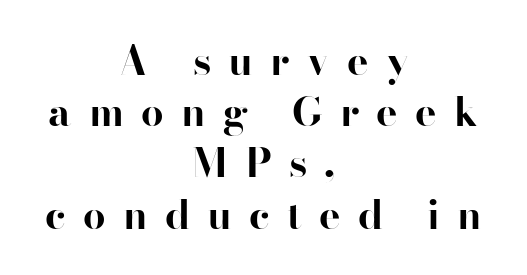
Letters rest on an invisible, unmarked baseline. This is sans-serif lettering, the kind often seen on screens and signage. Here the designer chose a conventional face with non-uniform glyph widths. A typesetter would call this heavily tracked-out type.
